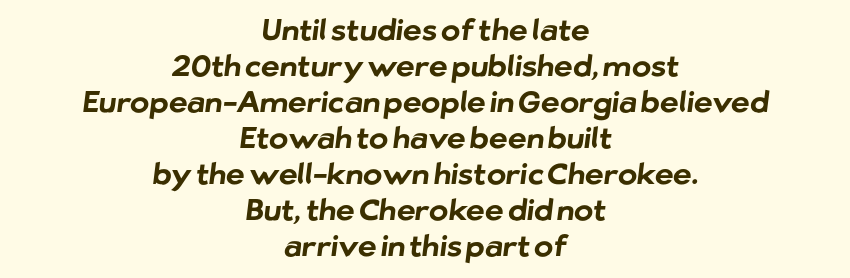
The image shows 29 px bold sans-serif type; set centered, line spacing 1.24x, normal letter spacing, not underlined; low stroke contrast and a medium x-height.
